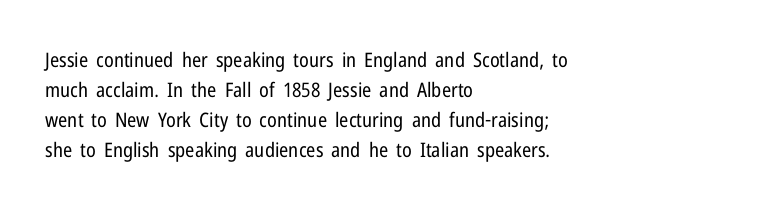
{"italic": "no", "bold": "no", "underline": "no", "align": "left", "line_spacing": "normal", "line_spacing_ratio": 1.5, "letter_spacing": "normal", "letter_spacing_em": 0.0, "glyph_px": 20}
